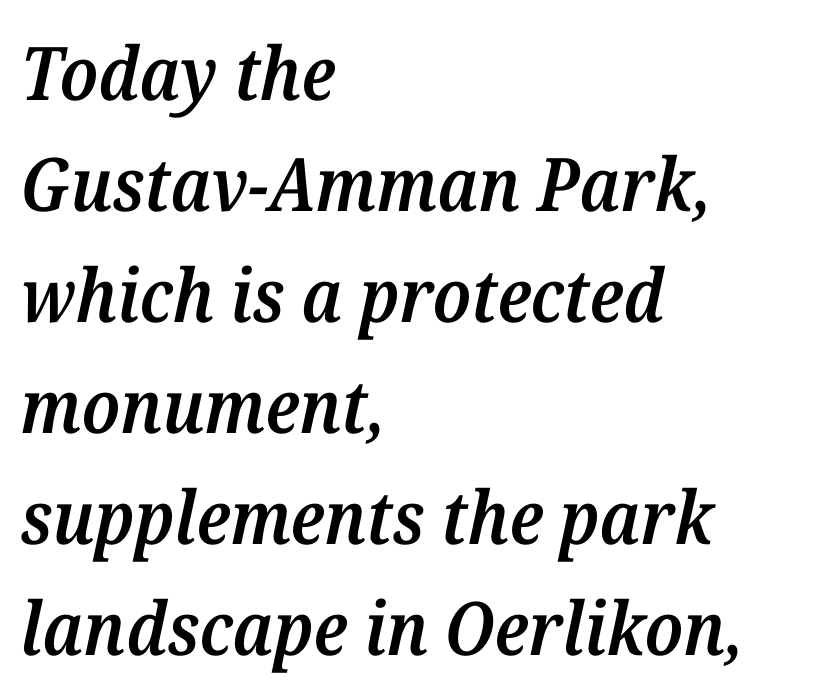
{"serif": "yes", "italic": "yes", "lean": "right", "slant_degrees": 12, "bold": "semi", "weight": "semibold", "width": "normal", "stroke_contrast": "medium", "x_height": "medium", "monospaced": "no", "underline": "no", "align": "left", "line_spacing": "normal", "line_spacing_ratio": 1.5, "letter_spacing": "normal", "letter_spacing_em": 0.0, "glyph_px": 74}
